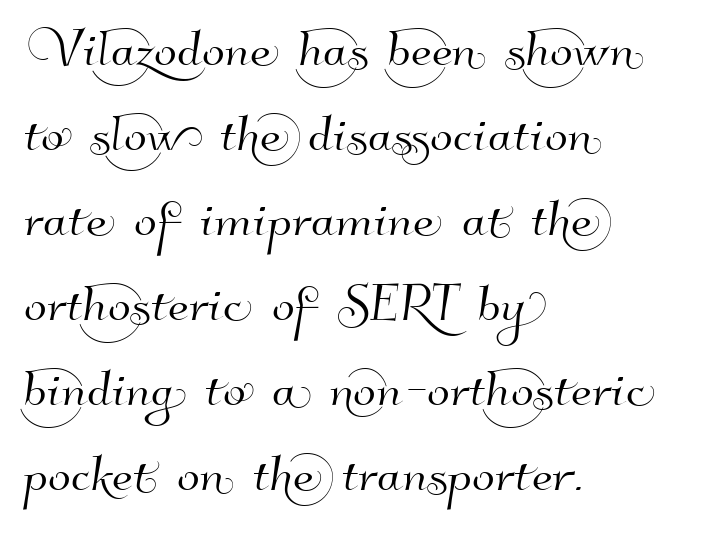
The image shows 67 px sans-serif type; set left-aligned, normal line spacing (1.27x), normal letter spacing, not underlined; high stroke contrast and a small x-height.
